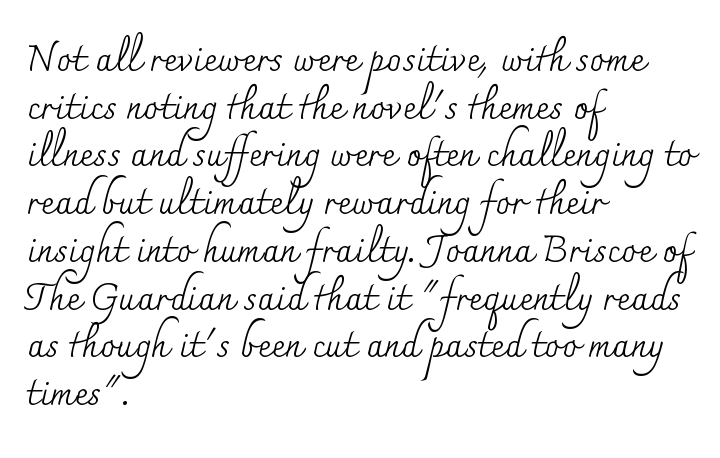
Q: Is the text bold? A: No.
Q: Is the text italic (slanted)? A: Yes.
Q: Is the typeface a serif or a sans-serif typeface? A: Serif.
Q: Is the text underlined? A: No.
Q: How is the paragraph aligned? A: Left-aligned.
Q: Is the spacing between letters normal or unusually wide? A: Normal.
Q: Is the spacing between lines tight, normal or loose? A: Normal.
Q: Width (condensed, normal, or wide)? A: Normal.
Q: Stroke contrast? A: Medium.
Q: x-height? A: Small.
Q: Monospaced? A: No.
